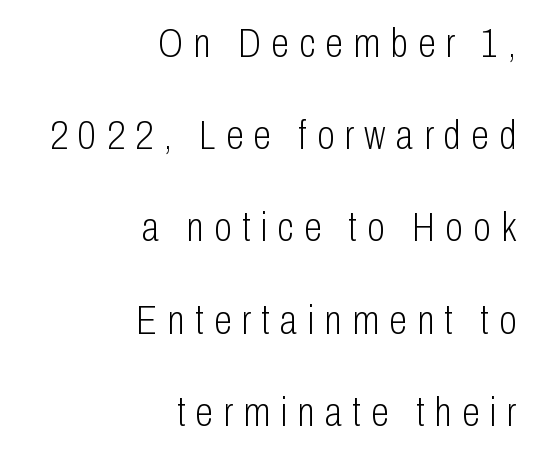
The lines are quadded right. Students, note that the glyphs here are deliberately spaced far apart. The foot of each line stays bare and open. Is there much room between lines? Yes — plenty of vertical air separates them.
